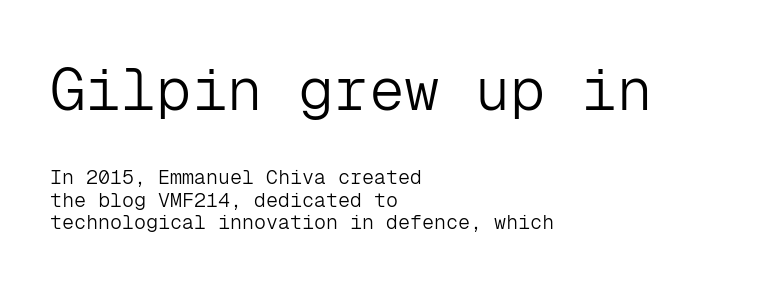
{"serif": "no", "italic": "no", "bold": "no", "weight": "light", "width": "normal", "stroke_contrast": "low", "x_height": "medium", "monospaced": "yes", "underline": "no", "align": "left", "line_spacing": "tight", "line_spacing_ratio": 1.12, "letter_spacing": "normal", "letter_spacing_em": 0.0, "larger_block": "first", "size_ratio": 2.95, "glyph_px": 59}
